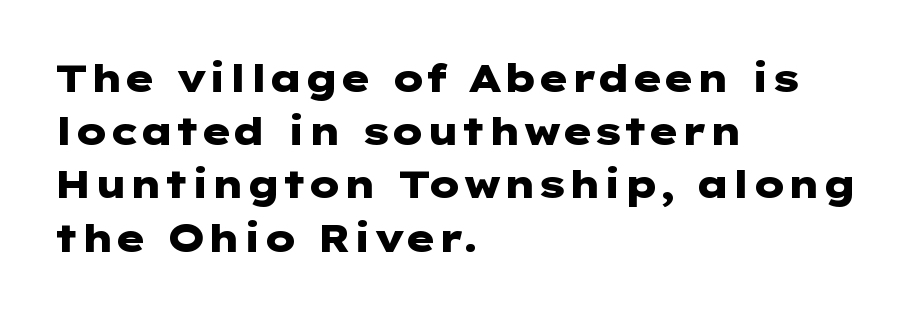
Q: Is the text bold? A: Yes.
Q: Is the text italic (slanted)? A: No, it is upright.
Q: Is the typeface a serif or a sans-serif typeface? A: Sans-serif.
Q: Is the text underlined? A: No.
Q: How is the paragraph aligned? A: Left-aligned.
Q: Is the spacing between letters normal or unusually wide? A: Normal.
Q: Is the spacing between lines tight, normal or loose? A: Normal.
Q: Width (condensed, normal, or wide)? A: Wide.
Q: Stroke contrast? A: Low.
Q: x-height? A: Medium.
